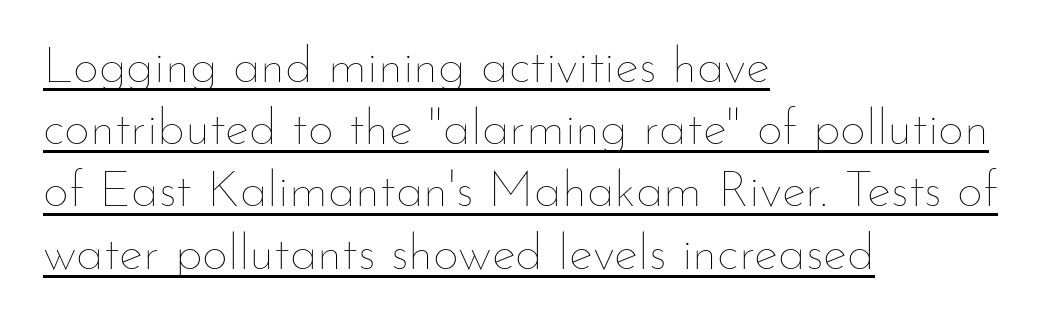
This sample carries an underscore along the baseline area. Here the glyphs are tracked normally, forming tight word shapes. The axis of the letterforms is exactly vertical. The rendering anchors every line to the left-hand side. This sample has the flowing, uneven cadence of proportional lettering.
